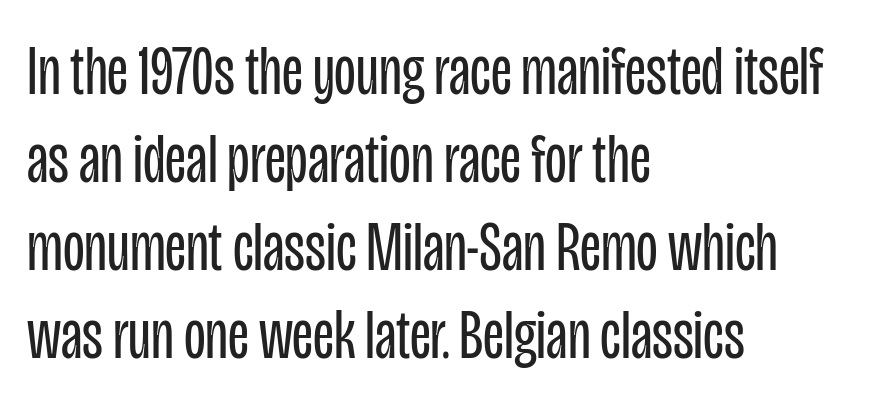
Counters stay open thanks to moderate or lighter strokes. The lines are quadded left. Classification — sans serif. Ordinary non-slanted type is in use. The passage shown has conventional tracking throughout.
